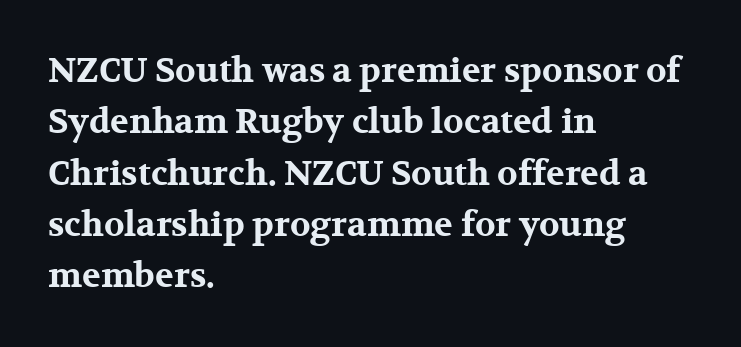
Has an underline been added? It has not. This block has exactly the height ordinary leading produces. This is the regular roman posture of the typeface. This is serif lettering, the kind often seen in printed books. The passage shown is emphatically bold.
